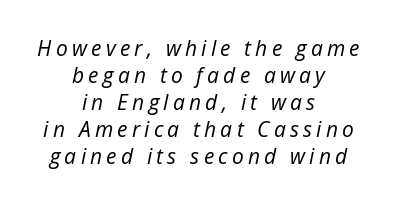
Q: Is the text bold? A: No.
Q: Is the text italic (slanted)? A: Yes, it leans right by about 12 degrees.
Q: Is the text underlined? A: No.
Q: How is the paragraph aligned? A: Centered.
Q: Is the spacing between letters normal or unusually wide? A: Unusually wide.
Q: Is the spacing between lines tight, normal or loose? A: Normal.
